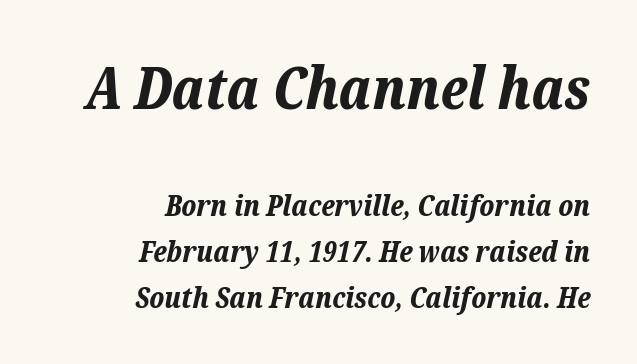
Q: Is the text bold? A: Yes.
Q: Is the text italic (slanted)? A: Yes, it leans right by about 12 degrees.
Q: Is the text underlined? A: No.
Q: How is the paragraph aligned? A: Right-aligned.
Q: Is the spacing between letters normal or unusually wide? A: Normal.
Q: Is the spacing between lines tight, normal or loose? A: Normal.
Q: Which block of text is set in a larger size, the first (top) or the second (bottom)? A: The first (top) one.
Q: Width (condensed, normal, or wide)? A: Normal.
Q: Stroke contrast? A: Low.
Q: x-height? A: Medium.
Q: Monospaced? A: No.
